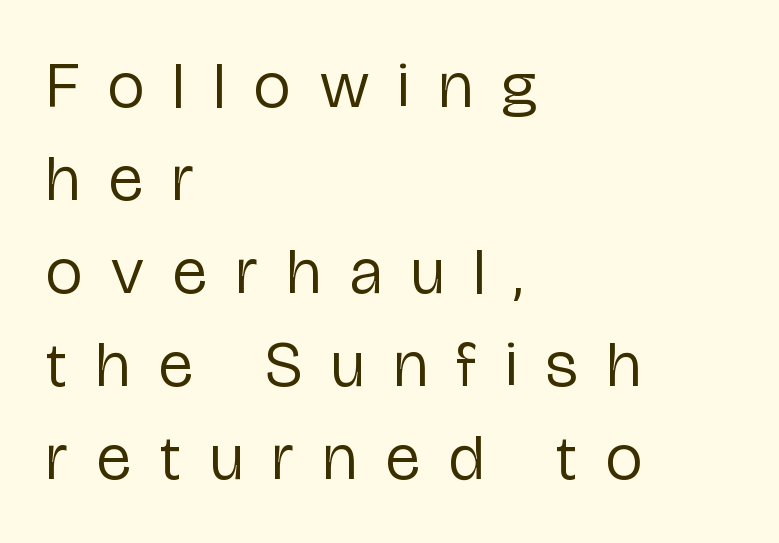
These lines stack with their left ends in a neat column. A typesetter would call this proportional, since set widths differ per character. Decoration check: the copy has no underline. The font sits on the lighter half of the weight spectrum, regular included. The face used here is rendered with a markedly widened letterfit.
